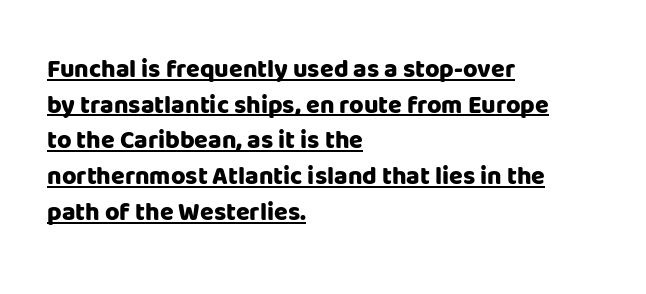
The image shows 25 px bold type, upright; set left-aligned, normal line spacing (1.43x), normal letter spacing, underlined.
